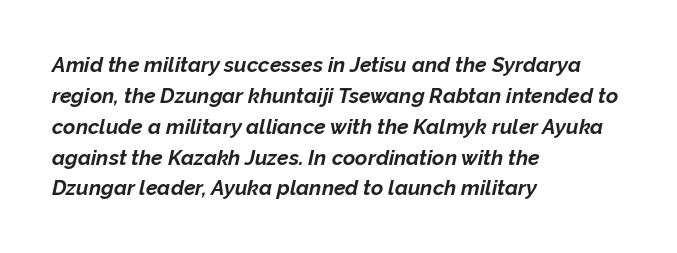
Left-aligned paragraph, ragged on the right. The line-height multiplier appears to be the usual default. There is no visible air inserted between adjacent glyphs. The passage shown leans; its letterforms are oblique. Thick stems and heavy bowls — unmistakably bold.
